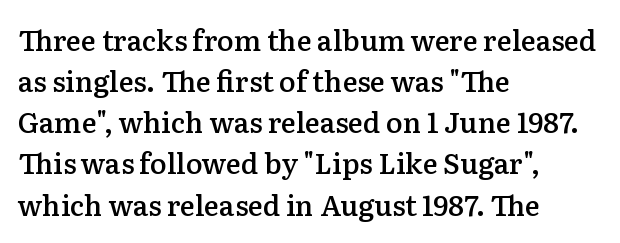
Here the glyphs are tracked normally, forming tight word shapes. Note the varied advance widths — an 'i' is clearly narrower than an 'm'. Look at the stroke-to-counter ratio: somewhat heavy, a semibold. Tall strokes in this sample are plumb rather than angled. The letters carry serifs — small finishing strokes at the ends of their stems. Quick note: interline space is typical.
